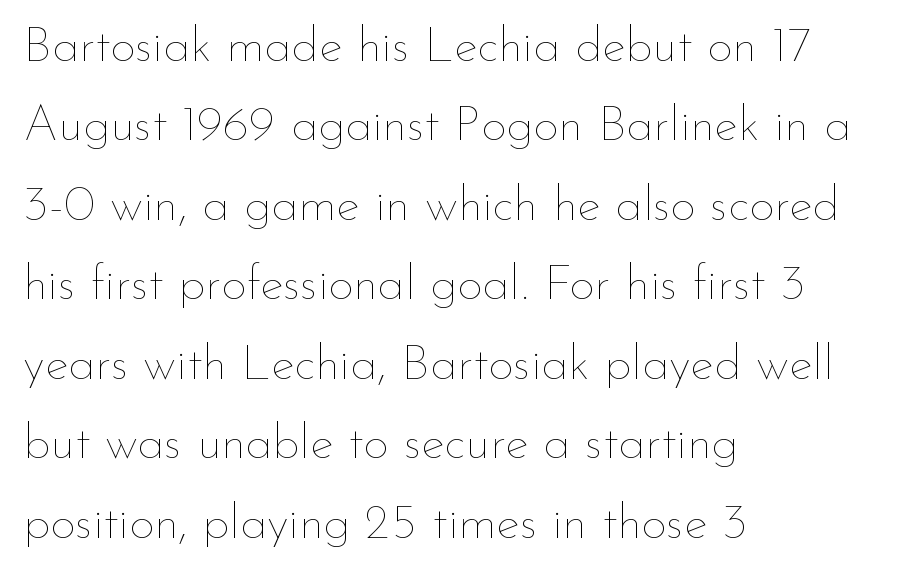
Q: Is the text bold? A: No.
Q: Is the text italic (slanted)? A: No, it is upright.
Q: Is the text underlined? A: No.
Q: How is the paragraph aligned? A: Left-aligned.
Q: Is the spacing between letters normal or unusually wide? A: Normal.
Q: Is the spacing between lines tight, normal or loose? A: Normal.
Q: Width (condensed, normal, or wide)? A: Normal.
Q: Stroke contrast? A: Low.
Q: x-height? A: Small.
Q: Monospaced? A: No.
